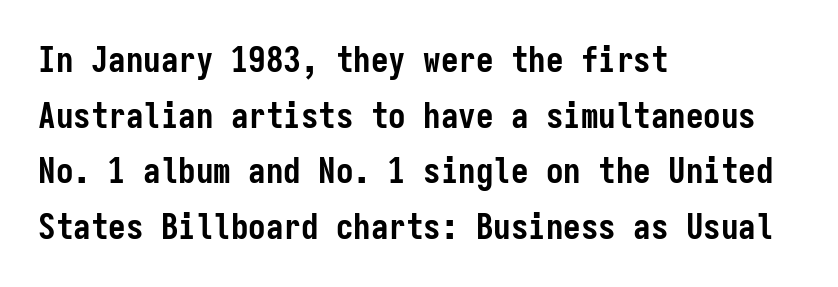
The image shows 35 px semibold, condensed sans-serif type, upright, monospaced; set left-aligned, normal line spacing (1.59x), normal letter spacing, not underlined; low stroke contrast and a medium x-height.
